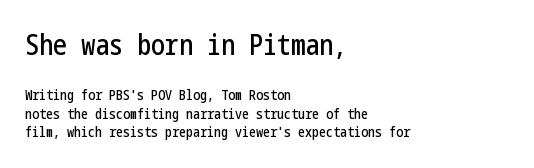
Every row of glyphs begins at an identical x-position on the left. If you measured baseline to baseline, you'd find a middling distance. Serif or sans? Sans — the stroke terminals are bare. The upper block of text is set noticeably larger than the block beneath it. Descenders hang freely into open space. Caption: standard tracking, unaltered.
